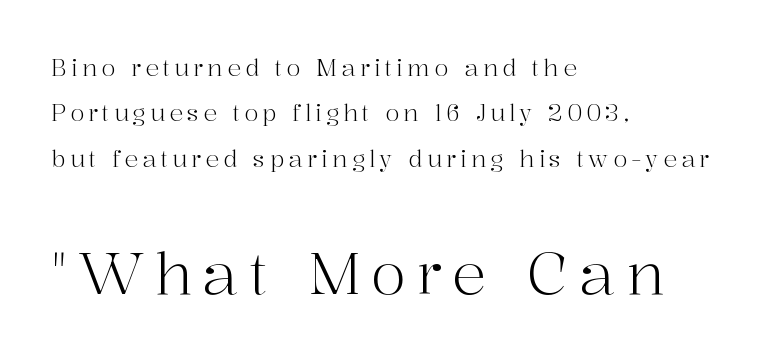
Q: Is the text bold? A: No.
Q: Is the text italic (slanted)? A: No, it is upright.
Q: Is the typeface a serif or a sans-serif typeface? A: Serif.
Q: Is the text underlined? A: No.
Q: How is the paragraph aligned? A: Left-aligned.
Q: Is the spacing between lines tight, normal or loose? A: Loose.
Q: Which block of text is set in a larger size, the first (top) or the second (bottom)? A: The second (bottom) one.
Q: Width (condensed, normal, or wide)? A: Normal.
Q: Stroke contrast? A: High.
Q: x-height? A: Medium.
Q: Monospaced? A: No.
